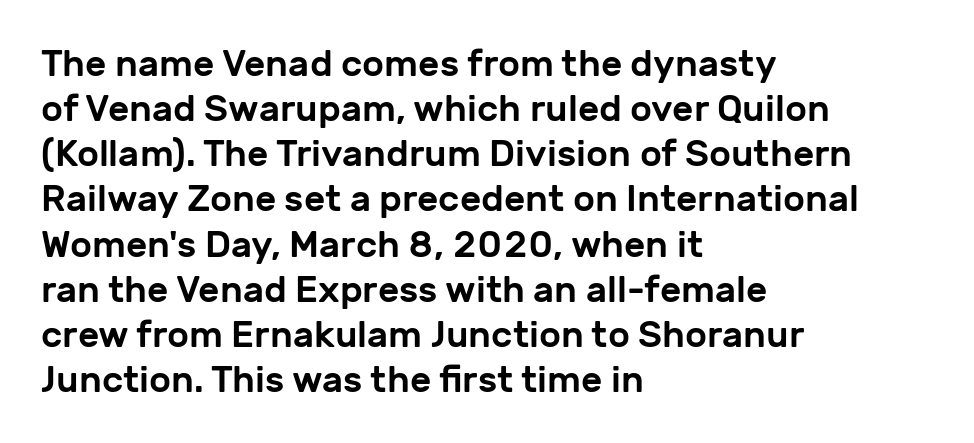
{"serif": "no", "italic": "no", "width": "normal", "stroke_contrast": "low", "x_height": "medium", "monospaced": "no", "underline": "no", "align": "left", "line_spacing_ratio": 1.22, "letter_spacing": "normal", "letter_spacing_em": 0.0, "glyph_px": 37}
